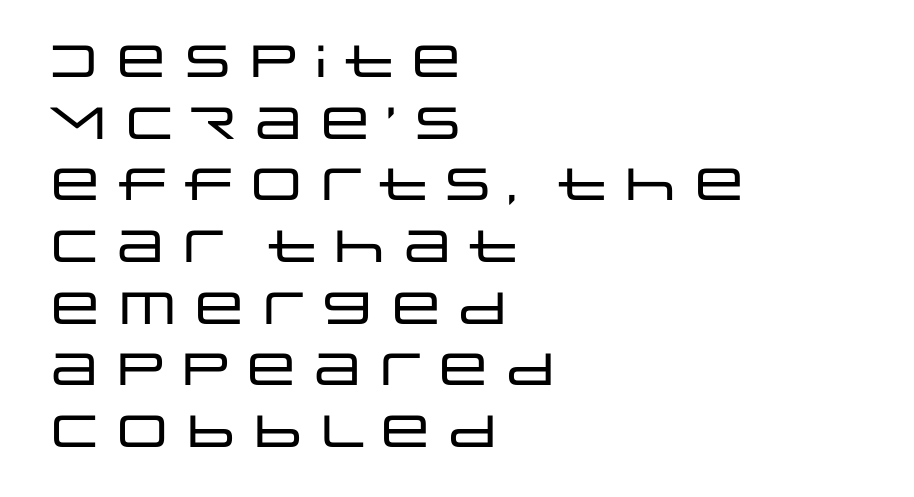
Q: Is the text italic (slanted)? A: No, it is upright.
Q: Is the typeface a serif or a sans-serif typeface? A: Sans-serif.
Q: Is the text underlined? A: No.
Q: How is the paragraph aligned? A: Left-aligned.
Q: Is the spacing between letters normal or unusually wide? A: Normal.
Q: Is the spacing between lines tight, normal or loose? A: Normal.
Q: Width (condensed, normal, or wide)? A: Wide.
Q: Stroke contrast? A: Low.
Q: x-height? A: Large.
Q: Monospaced? A: No.
